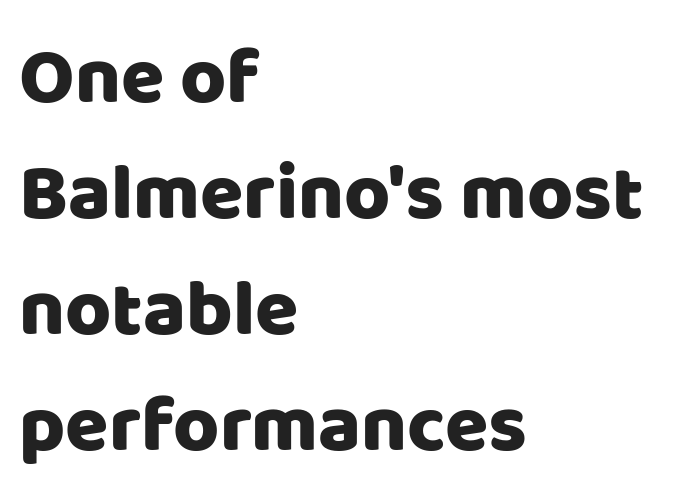
Descender tails drop into unmarked territory. In CSS terms this would be text-align: left. Each letter keeps its own natural width here, so spacing adapts to shape. The rows are spaced the way most documents space them. Every stem runs plumb, perpendicular to the baseline. Is this a sans? Yes — the strokes have no serifs.
